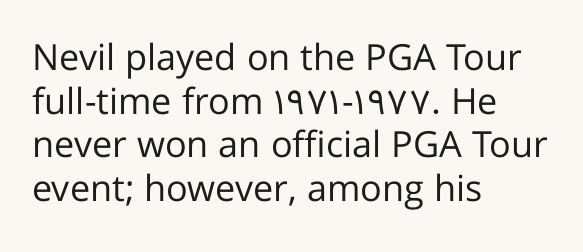
The image shows 36 px regular-weight sans-serif type, upright; set left-aligned, line spacing 1.21x, normal letter spacing, not underlined; low stroke contrast and a medium x-height.
